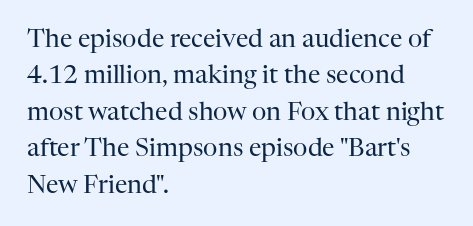
In terms of posture, this sample is upright. The passage shown has conventional tracking throughout. The zone under the glyphs is completely vacant. The lines are quadded left. These glyphs show unthickened strokes, regular width or finer. Rows of type keep a routine distance in the vertical direction.
